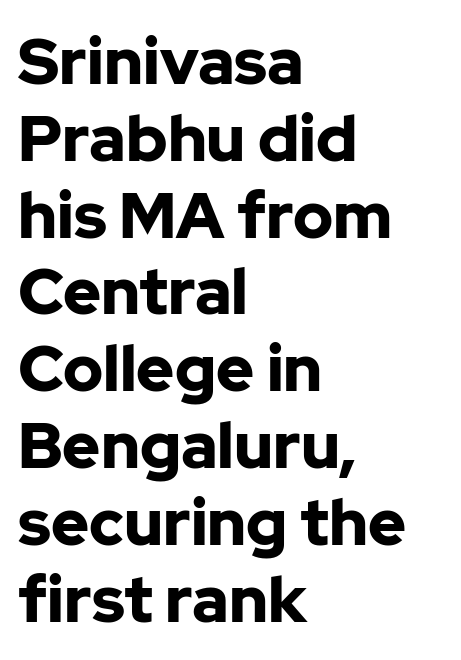
The lettering holds an erect, upright posture throughout. No word sits above an underline. These lines are composed in type without serifs. A typesetter would call this proportional, since set widths differ per character.
